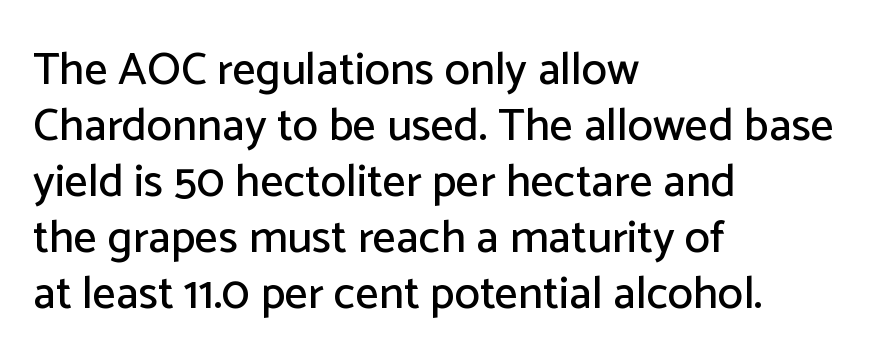
Proportional: the letters do not fall into vertical columns. The words here are not underlined. Italic? Not at all — the glyphs are vertical. The glyphs in this specimen are sans serif. Standard letterfit; no display-style spreading of the glyphs.
